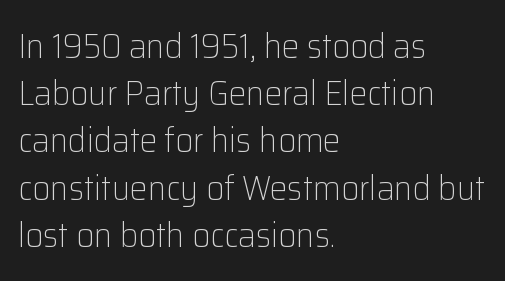
Q: Is the text bold? A: No.
Q: Is the text italic (slanted)? A: No, it is upright.
Q: Is the typeface a serif or a sans-serif typeface? A: Sans-serif.
Q: Is the text underlined? A: No.
Q: How is the paragraph aligned? A: Left-aligned.
Q: Is the spacing between letters normal or unusually wide? A: Normal.
Q: Is the spacing between lines tight, normal or loose? A: Normal.
Q: Width (condensed, normal, or wide)? A: Normal.
Q: Stroke contrast? A: Low.
Q: x-height? A: Medium.
Q: Monospaced? A: No.
